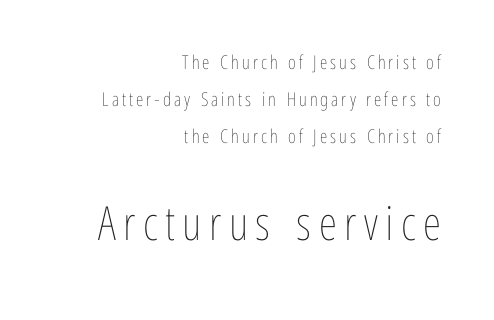
The image shows 47 px thin, condensed type, upright; set right-aligned, loose line spacing (1.94x), not underlined; the second (bottom) block is 2.47x larger; low stroke contrast and a medium x-height.
